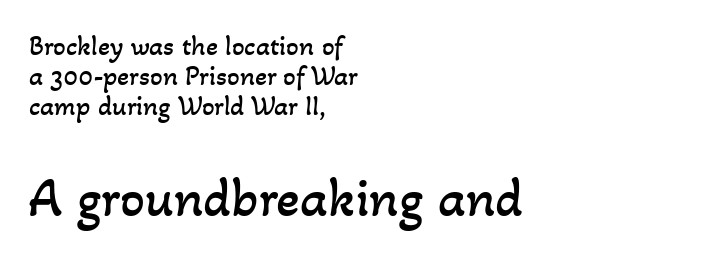
Q: Is the text bold? A: No.
Q: Is the text underlined? A: No.
Q: How is the paragraph aligned? A: Left-aligned.
Q: Is the spacing between letters normal or unusually wide? A: Normal.
Q: Is the spacing between lines tight, normal or loose? A: Tight.
Q: Which block of text is set in a larger size, the first (top) or the second (bottom)? A: The second (bottom) one.
Q: Width (condensed, normal, or wide)? A: Normal.
Q: Stroke contrast? A: Low.
Q: x-height? A: Small.
Q: Monospaced? A: No.
